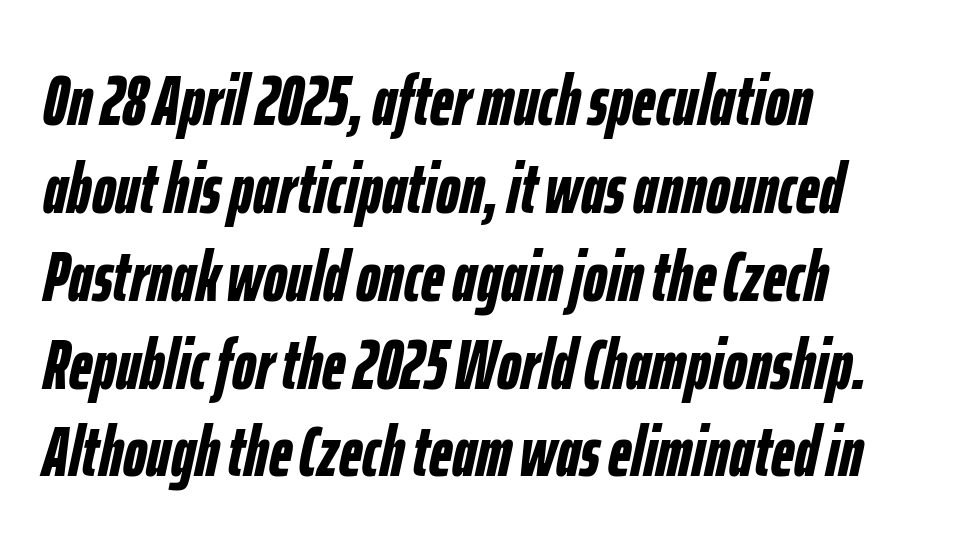
{"italic": "yes", "lean": "right", "slant_degrees": 12, "bold": "yes", "weight": "semibold", "width": "condensed", "stroke_contrast": "low", "x_height": "medium", "monospaced": "no", "underline": "no", "align": "left", "line_spacing_ratio": 1.22, "letter_spacing": "normal", "letter_spacing_em": 0.0, "glyph_px": 72}
